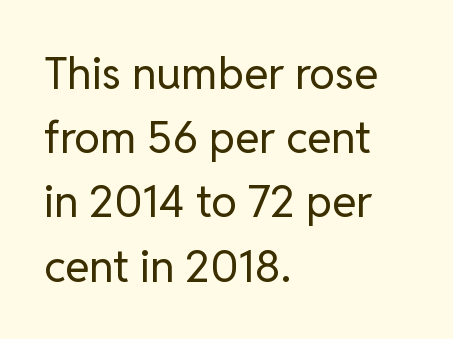
{"serif": "no", "italic": "no", "bold": "no", "weight": "regular", "width": "normal", "stroke_contrast": "low", "x_height": "medium", "monospaced": "no", "underline": "no", "align": "left", "line_spacing": "normal", "line_spacing_ratio": 1.46, "letter_spacing": "normal", "letter_spacing_em": 0.0, "glyph_px": 44}
